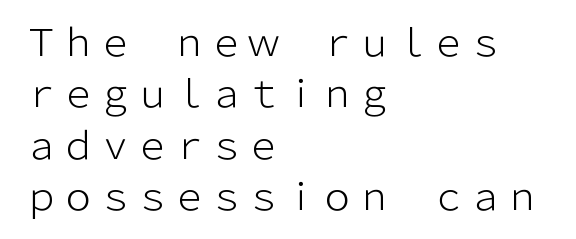
Ascenders rise straight up at ninety degrees. The typeface has the unassuming heft of standard copy or less. Do the characters align in a grid? No, the font is proportional. The horizontal fit of the characters is conventional and even. This rendering employs a face without finishing strokes, i.e., a sans-serif.
